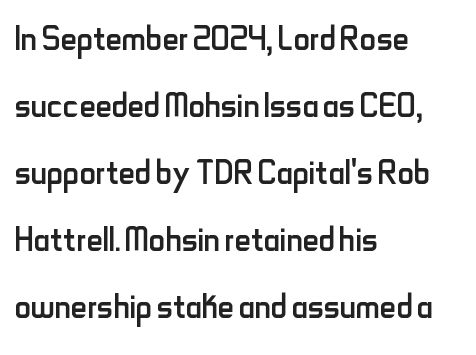
Each new line begins a customary step beneath the previous one. Bare-footed words on every line. Caption: standard tracking, unaltered. Where is the straight margin? On the left.
